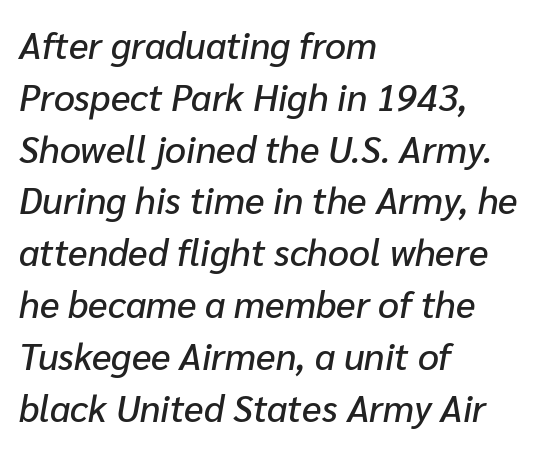
Q: Is the text italic (slanted)? A: Yes, it leans right by about 10 degrees.
Q: Is the text underlined? A: No.
Q: How is the paragraph aligned? A: Left-aligned.
Q: Is the spacing between letters normal or unusually wide? A: Normal.
Q: Is the spacing between lines tight, normal or loose? A: Normal.
Q: Width (condensed, normal, or wide)? A: Normal.
Q: Stroke contrast? A: Low.
Q: x-height? A: Medium.
Q: Monospaced? A: No.
